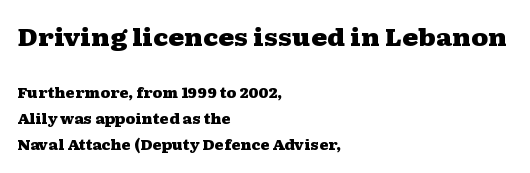
The image shows 24 px bold type, upright; set left-aligned, line spacing 1.87x, normal letter spacing, not underlined; the first (top) block is 1.71x larger.
